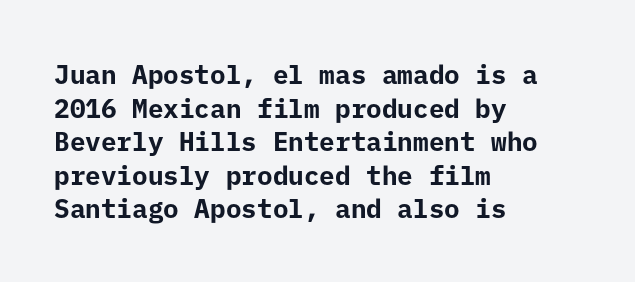
The image shows 26 px bold type, upright; set left-aligned, normal line spacing (1.29x), normal letter spacing, not underlined.
